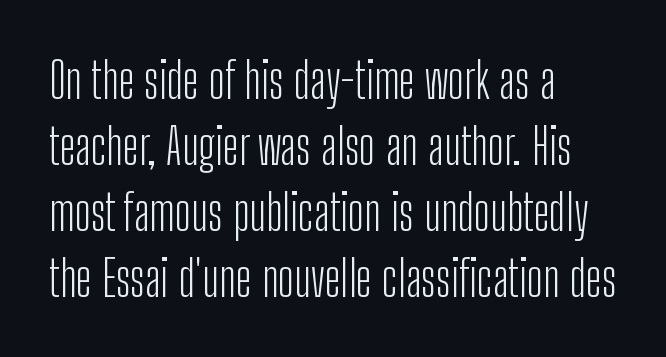
The image shows 50 px light, condensed sans-serif type, upright; set left-aligned, normal line spacing (1.32x), normal letter spacing, not underlined; low stroke contrast and a medium x-height.
